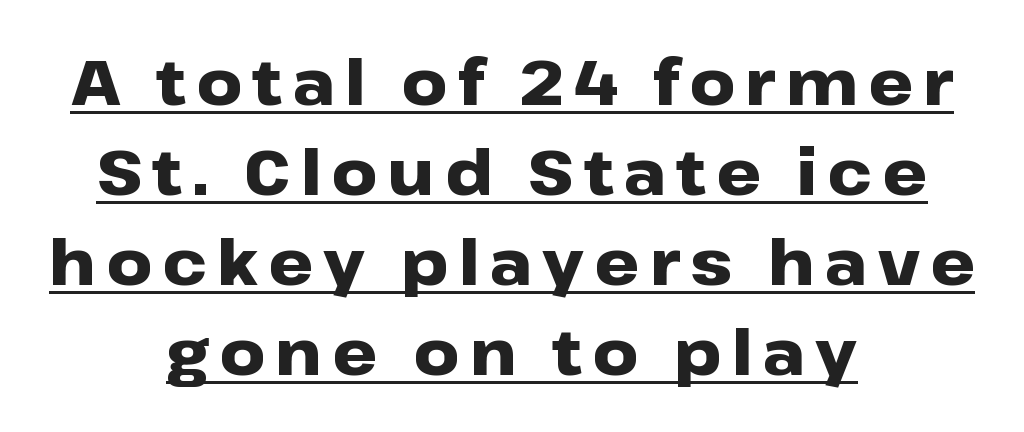
Q: Is the text bold? A: Yes.
Q: Is the text italic (slanted)? A: No, it is upright.
Q: Is the typeface a serif or a sans-serif typeface? A: Sans-serif.
Q: Is the text underlined? A: Yes.
Q: How is the paragraph aligned? A: Centered.
Q: Is the spacing between lines tight, normal or loose? A: Normal.
Q: Width (condensed, normal, or wide)? A: Wide.
Q: Stroke contrast? A: Low.
Q: x-height? A: Medium.
Q: Monospaced? A: No.
